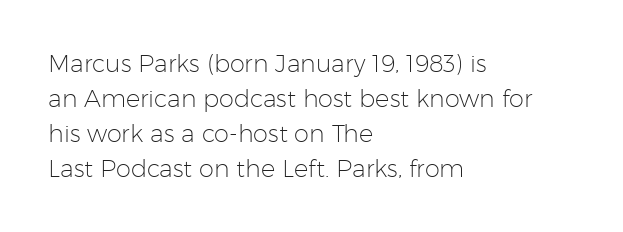
No word sits above an underline. This is the regular roman posture of the typeface. The lines in this sample share a left origin and differ only in where they stop. Successive baselines arrive at the customary interval.
